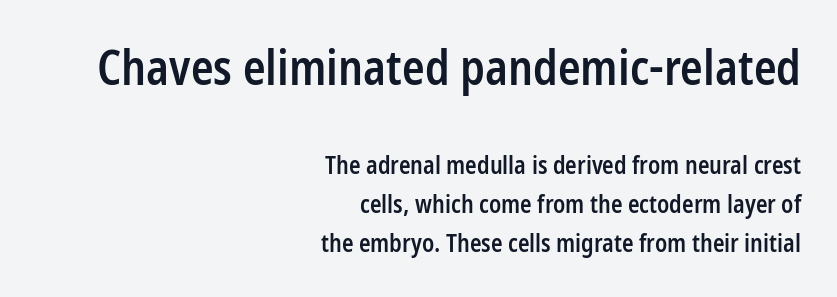
{"serif": "no", "italic": "no", "bold": "semi", "weight": "semibold", "width": "condensed", "stroke_contrast": "low", "x_height": "medium", "monospaced": "no", "underline": "no", "align": "right", "line_spacing": "normal", "line_spacing_ratio": 1.61, "letter_spacing": "normal", "letter_spacing_em": 0.0, "larger_block": "first", "size_ratio": 1.96, "glyph_px": 47}
